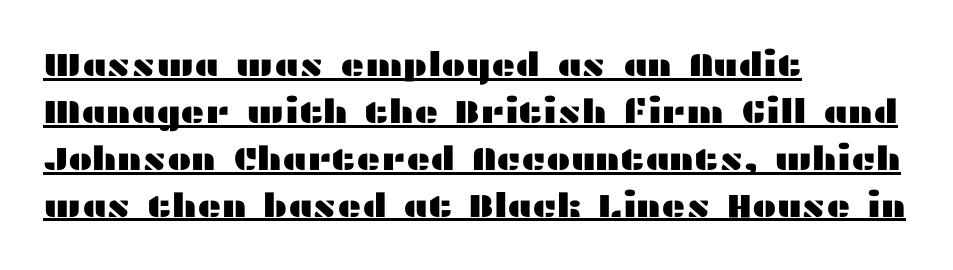
Q: Is the text italic (slanted)? A: No, it is upright.
Q: Is the typeface a serif or a sans-serif typeface? A: Sans-serif.
Q: Is the text underlined? A: Yes.
Q: How is the paragraph aligned? A: Left-aligned.
Q: Is the spacing between letters normal or unusually wide? A: Normal.
Q: Is the spacing between lines tight, normal or loose? A: Normal.
Q: Width (condensed, normal, or wide)? A: Wide.
Q: Stroke contrast? A: Medium.
Q: x-height? A: Medium.
Q: Monospaced? A: No.
